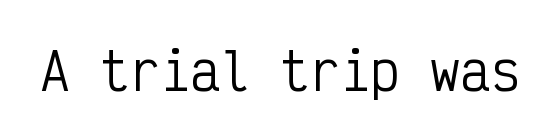
Q: Is the text bold? A: No.
Q: Is the text italic (slanted)? A: No, it is upright.
Q: Is the typeface a serif or a sans-serif typeface? A: Sans-serif.
Q: Is the text underlined? A: No.
Q: Is the spacing between letters normal or unusually wide? A: Normal.
Q: Width (condensed, normal, or wide)? A: Condensed.
Q: Stroke contrast? A: Low.
Q: x-height? A: Medium.
Q: Monospaced? A: Yes.
